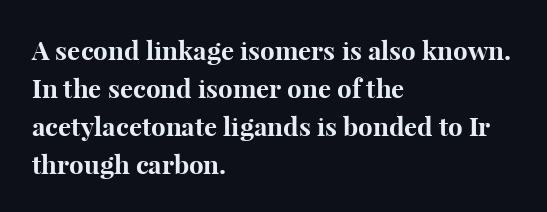
Q: Is the text bold? A: Yes.
Q: Is the text italic (slanted)? A: No, it is upright.
Q: Is the text underlined? A: No.
Q: How is the paragraph aligned? A: Left-aligned.
Q: Is the spacing between letters normal or unusually wide? A: Normal.
Q: Is the spacing between lines tight, normal or loose? A: Normal.
